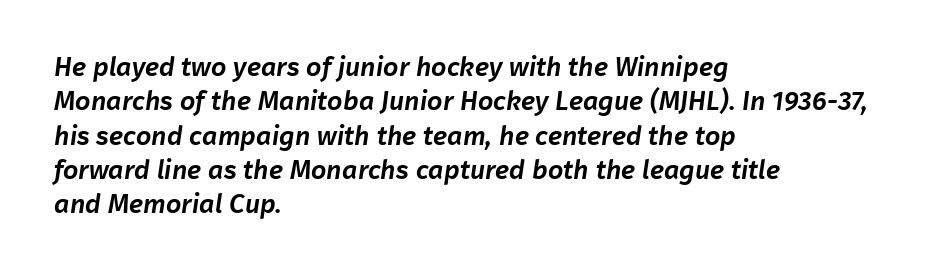
Any mark beneath the type? The region is blank. Horizontal bands of white between lines are of average thickness. The line texture is even and compact thanks to regular tracking. Every row of glyphs begins at an identical x-position on the left.
